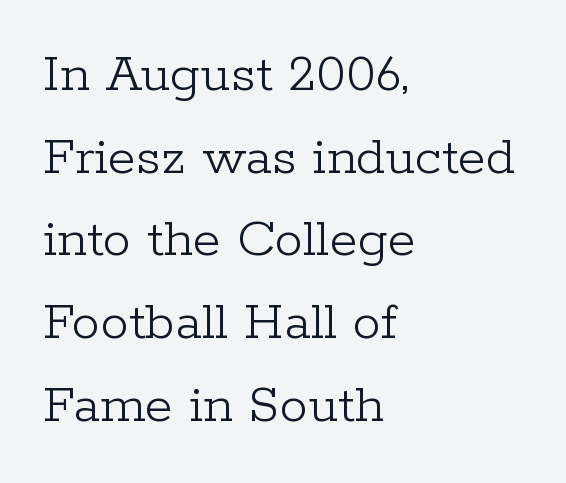
The horizontal fit of the characters is conventional and even. Stems and bowls with no extra thickness — not bold. Horizontally, the lines are justified to the leading edge only. Does the lettering tilt? It doesn't — this is upright. These lines are composed in type with serifs.
